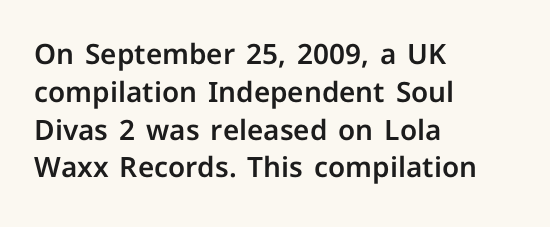
{"serif": "no", "italic": "no", "width": "normal", "stroke_contrast": "low", "x_height": "medium", "monospaced": "no", "underline": "no", "align": "left", "line_spacing": "normal", "line_spacing_ratio": 1.35, "letter_spacing": "normal", "letter_spacing_em": 0.0, "glyph_px": 28}
